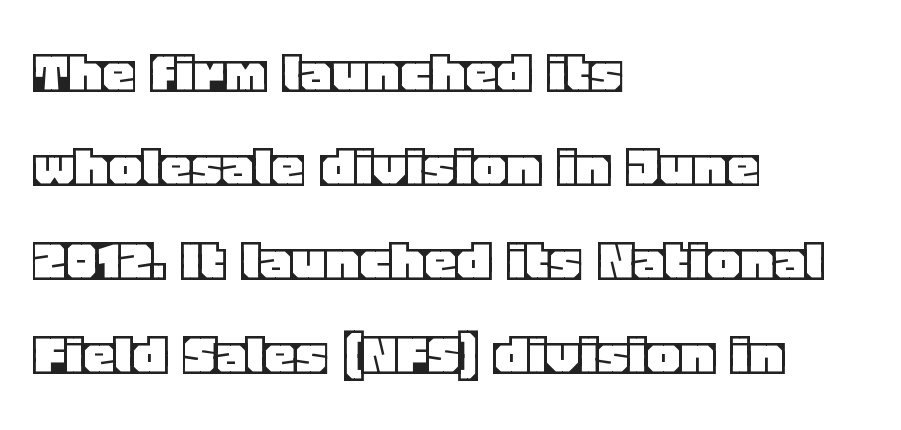
Decoration check: the copy has no underline. Notice how descenders clear the ascenders below comfortably — that's standard leading. This sample is left-justified, so line endings fall wherever the words run out. You can tell it's not italic because the verticals are truly vertical.
